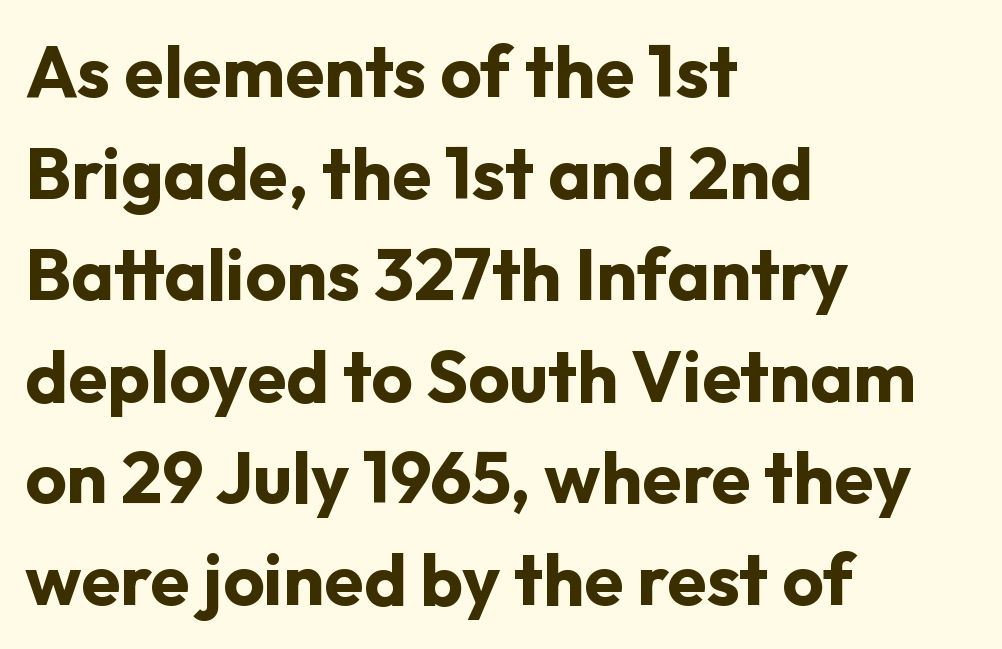
{"serif": "no", "italic": "no", "bold": "yes", "weight": "bold", "width": "normal", "stroke_contrast": "low", "x_height": "medium", "monospaced": "no", "underline": "no", "align": "left", "line_spacing": "normal", "line_spacing_ratio": 1.41, "letter_spacing": "normal", "letter_spacing_em": 0.0, "glyph_px": 72}
